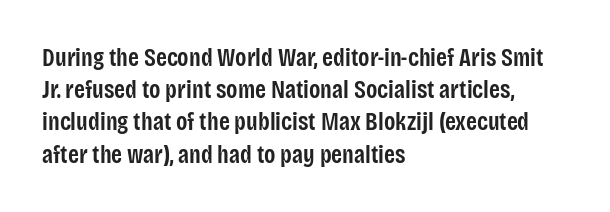
{"italic": "no", "bold": "semi", "underline": "no", "align": "left", "line_spacing": "normal", "line_spacing_ratio": 1.29, "letter_spacing": "normal", "letter_spacing_em": 0.0, "glyph_px": 25}
